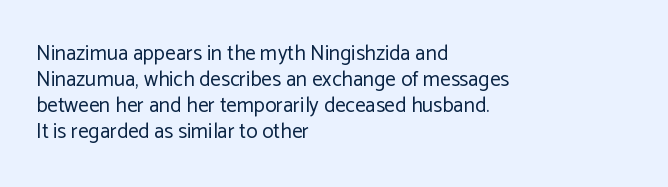
The image shows 21 px text type, upright; set left-aligned, line spacing 1.24x, normal letter spacing, not underlined.
